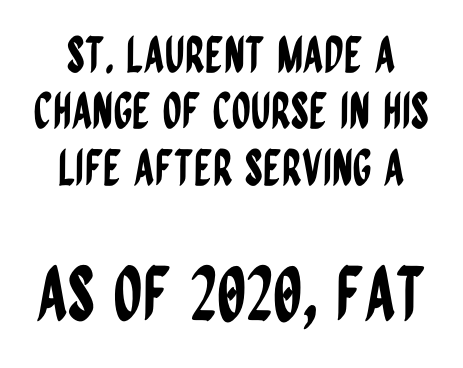
Look at the glyph heights: the lower group is clearly the bigger setting. Unmarked baselines from the first word to the last. The passage shown is typed in a proportional face where columns would drift. The typography opts for an upright posture over an oblique one. Classification — sans serif.
